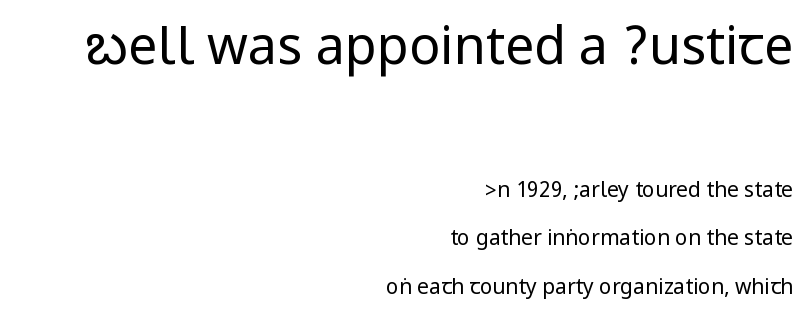
Q: Is the text bold? A: No.
Q: Is the text italic (slanted)? A: No, it is upright.
Q: Is the typeface a serif or a sans-serif typeface? A: Sans-serif.
Q: Is the text underlined? A: No.
Q: How is the paragraph aligned? A: Right-aligned.
Q: Is the spacing between letters normal or unusually wide? A: Normal.
Q: Is the spacing between lines tight, normal or loose? A: Loose.
Q: Which block of text is set in a larger size, the first (top) or the second (bottom)? A: The first (top) one.
Q: Width (condensed, normal, or wide)? A: Condensed.
Q: Stroke contrast? A: Low.
